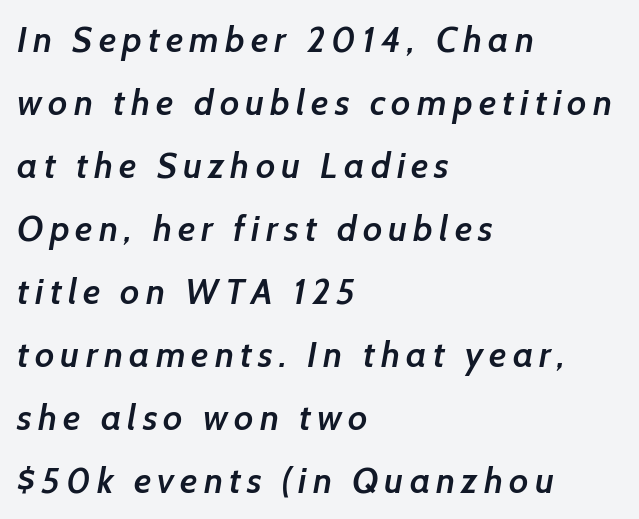
{"serif": "no", "bold": "semi", "weight": "semibold", "width": "normal", "stroke_contrast": "low", "x_height": "medium", "monospaced": "no", "underline": "no", "align": "left", "line_spacing_ratio": 1.75, "glyph_px": 36}
